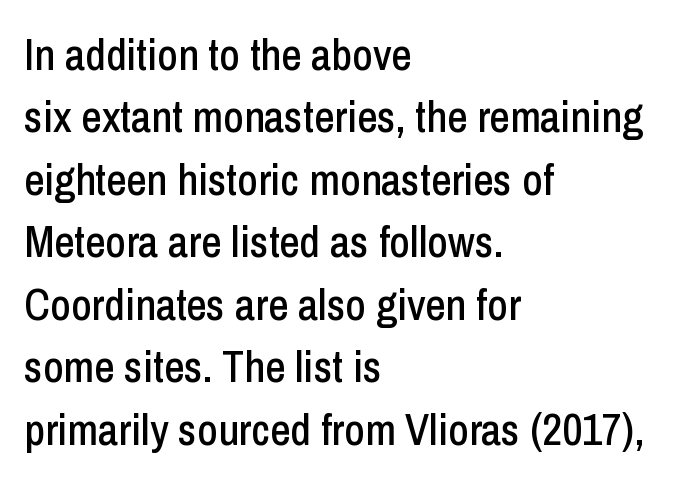
The image shows 44 px condensed sans-serif type, upright; set left-aligned, normal line spacing (1.42x), normal letter spacing, not underlined; low stroke contrast and a medium x-height.
